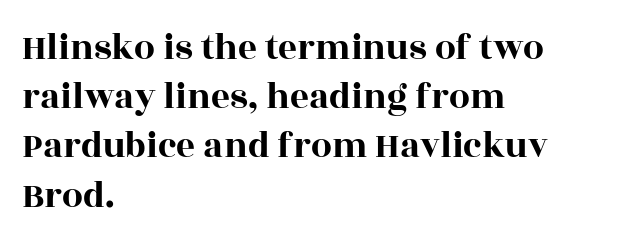
Q: Is the text italic (slanted)? A: No, it is upright.
Q: Is the typeface a serif or a sans-serif typeface? A: Serif.
Q: Is the text underlined? A: No.
Q: How is the paragraph aligned? A: Left-aligned.
Q: Is the spacing between letters normal or unusually wide? A: Normal.
Q: Is the spacing between lines tight, normal or loose? A: Normal.
Q: Width (condensed, normal, or wide)? A: Wide.
Q: x-height? A: Large.
Q: Monospaced? A: No.
